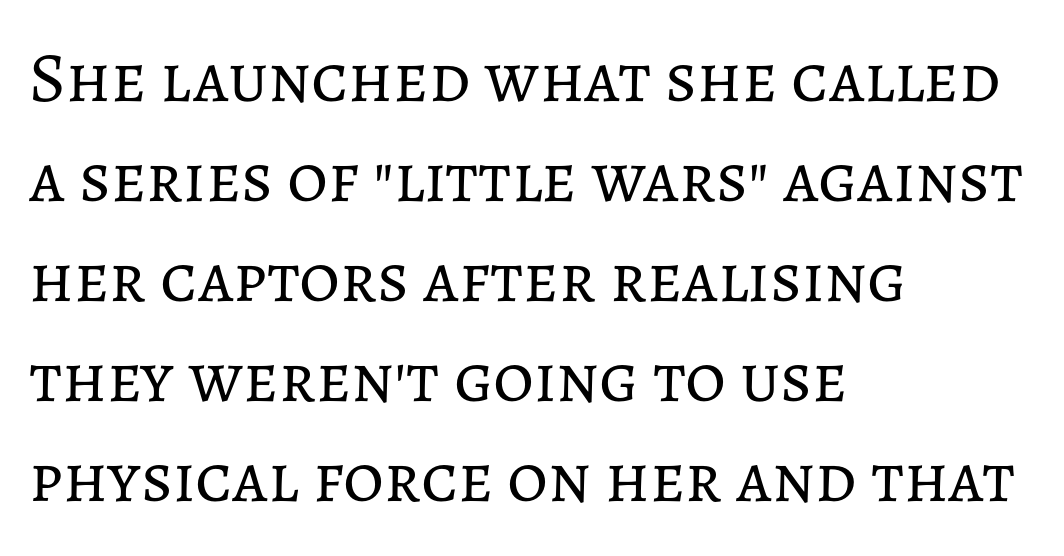
Q: Is the text bold? A: No.
Q: Is the text italic (slanted)? A: No, it is upright.
Q: Is the text underlined? A: No.
Q: How is the paragraph aligned? A: Left-aligned.
Q: Is the spacing between letters normal or unusually wide? A: Normal.
Q: Is the spacing between lines tight, normal or loose? A: Normal.
Q: Width (condensed, normal, or wide)? A: Normal.
Q: Stroke contrast? A: Low.
Q: x-height? A: Medium.
Q: Monospaced? A: No.
